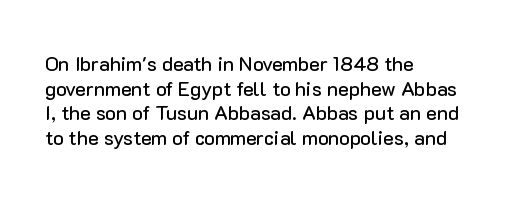
Here the glyphs are tracked normally, forming tight word shapes. The baseline area is clear. Ascenders rise straight up at ninety degrees. These lines stack with their left ends in a neat column.
